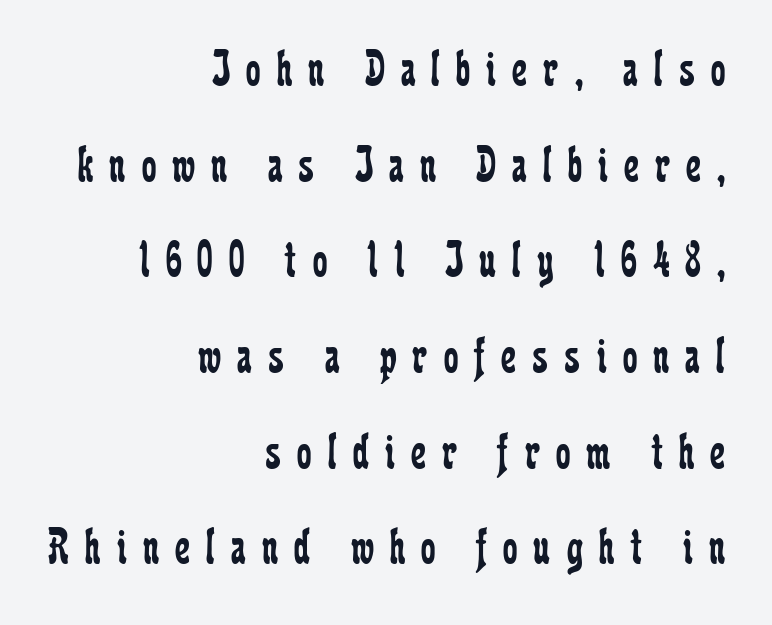
Any mark beneath the type? The region is blank. In terms of letterform style, serifs are clearly present. Stems here are at most as thick as an everyday book face. Do the characters align in a grid? No, the font is proportional. Which margin do the lines hug? The right one — the left edge is uneven. Each word looks stretched out because of the extra space between its letters.
